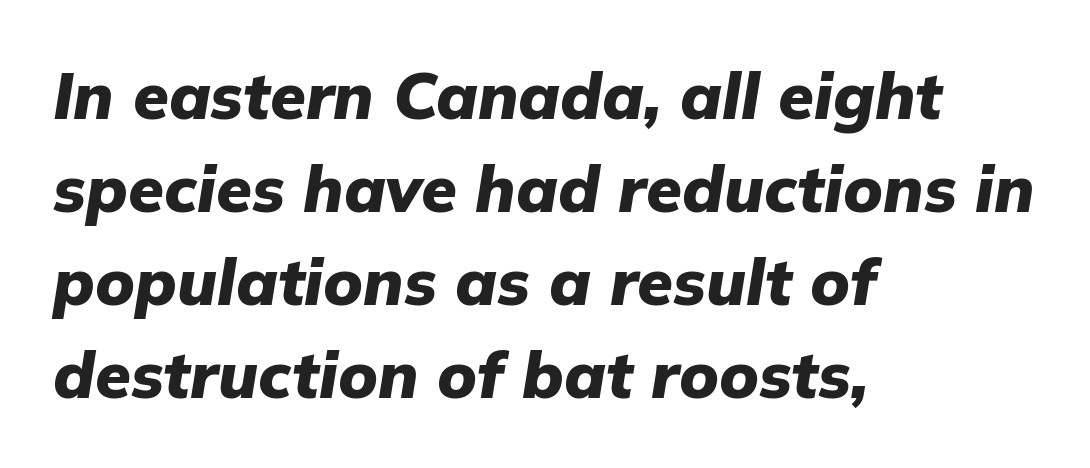
{"italic": "yes", "lean": "right", "slant_degrees": 9, "bold": "yes", "weight": "heavy", "width": "normal", "stroke_contrast": "low", "x_height": "medium", "monospaced": "no", "underline": "no", "align": "left", "line_spacing": "normal", "line_spacing_ratio": 1.43, "letter_spacing": "normal", "letter_spacing_em": 0.0, "glyph_px": 65}
